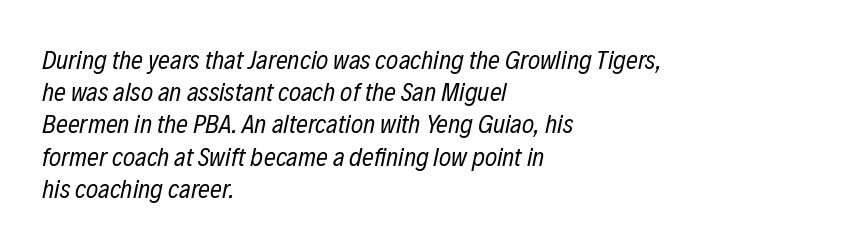
{"italic": "yes", "lean": "right", "slant_degrees": 12, "bold": "no", "underline": "no", "align": "left", "line_spacing_ratio": 1.24, "letter_spacing": "normal", "letter_spacing_em": 0.0, "glyph_px": 26}
